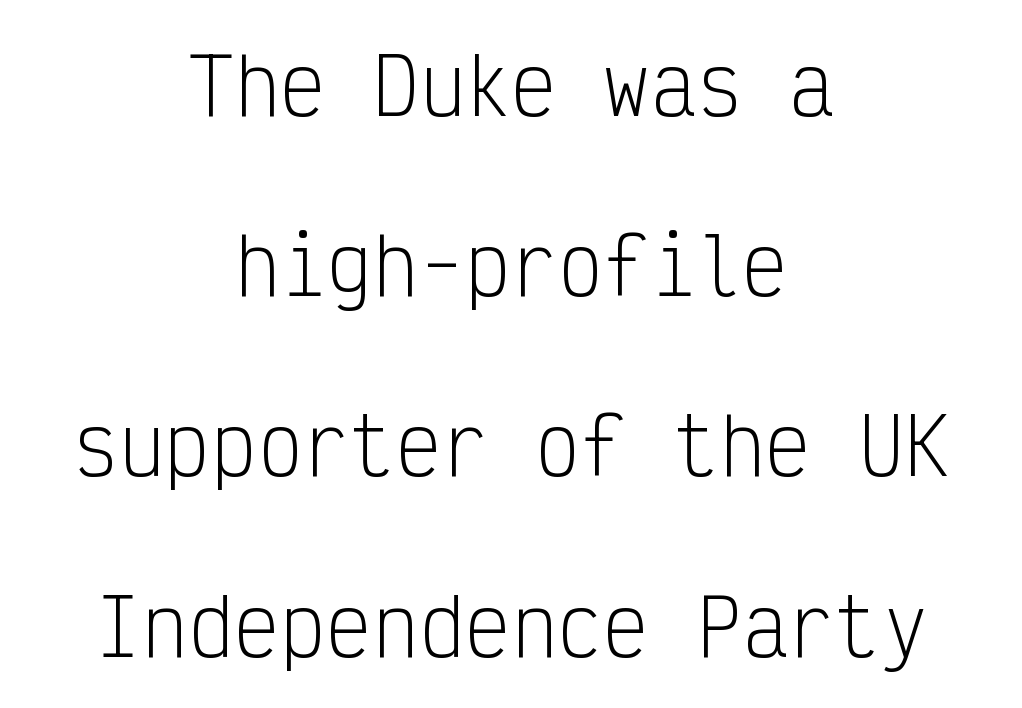
Observe the ordinary spacing: letters are neighbours, not strangers. These glyphs show unthickened strokes, regular width or finer. The typesetter chose a symmetrical, centered arrangement here. This is roman type, the default non-slanted kind. Think of a typewriter: that constant character pitch is what you see here. The vertical gap from one line to the next is large.
